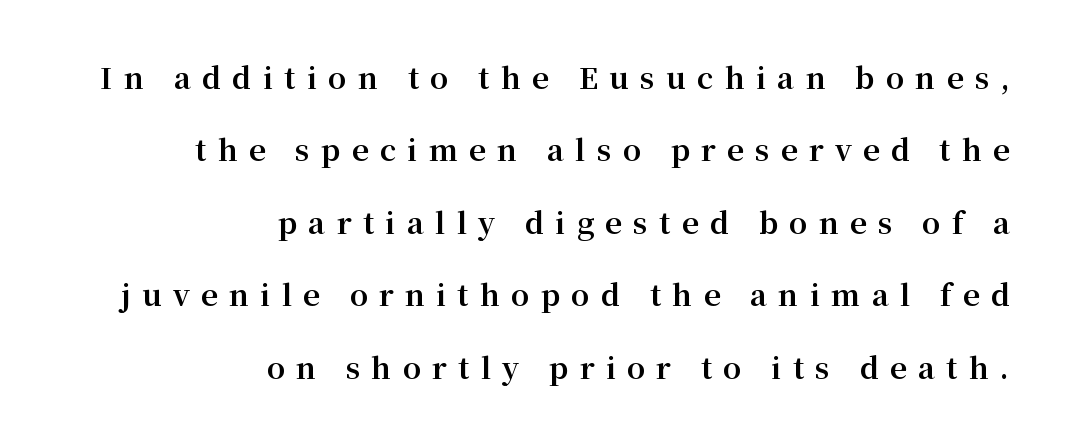
The image shows 29 px bold serif type, upright; set right-aligned, loose line spacing (2.5x), unusually wide letter spacing (+0.39 em), not underlined; medium stroke contrast and a medium x-height.
